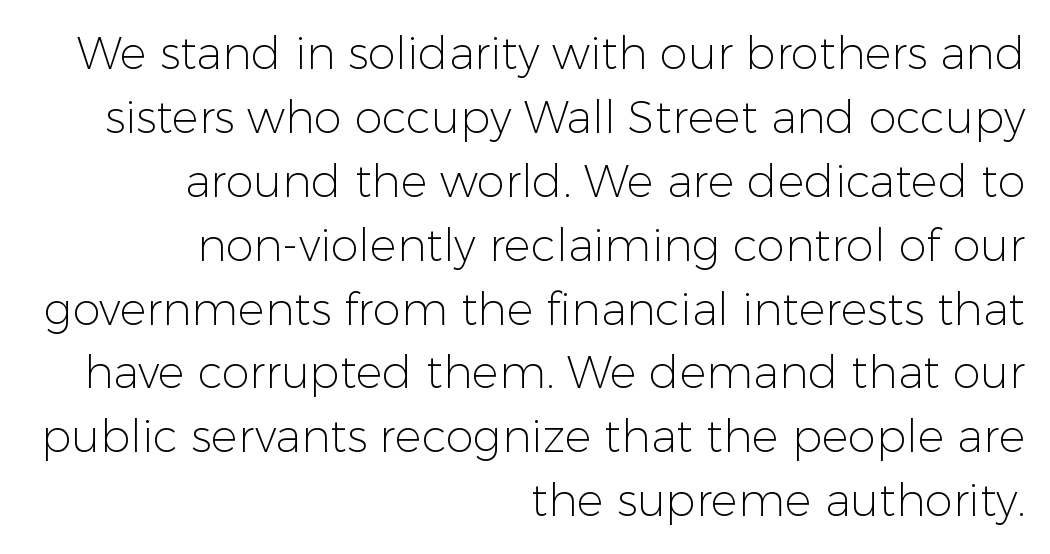
The image shows 45 px light sans-serif type, upright; set right-aligned, normal line spacing (1.42x), normal letter spacing, not underlined; low stroke contrast and a medium x-height.
